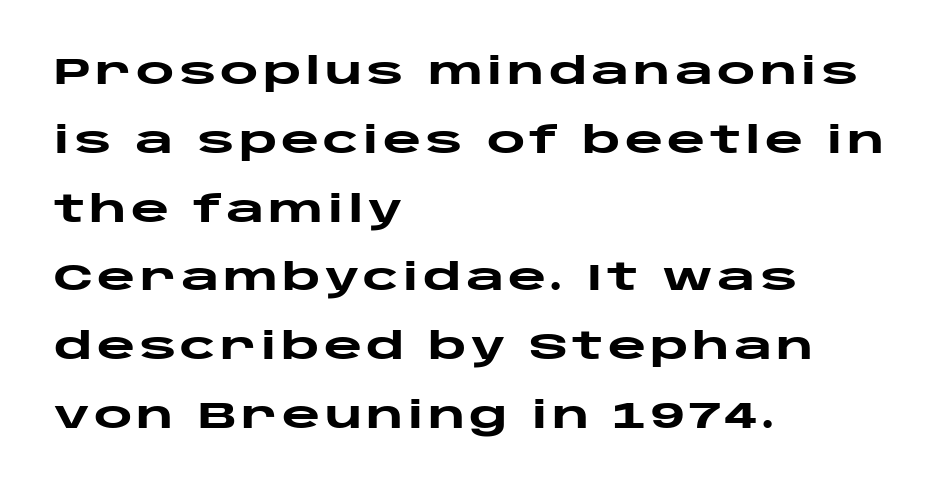
The image shows 37 px heavy, wide sans-serif type, upright; set left-aligned, line spacing 1.86x, not underlined; low stroke contrast and a large x-height.
